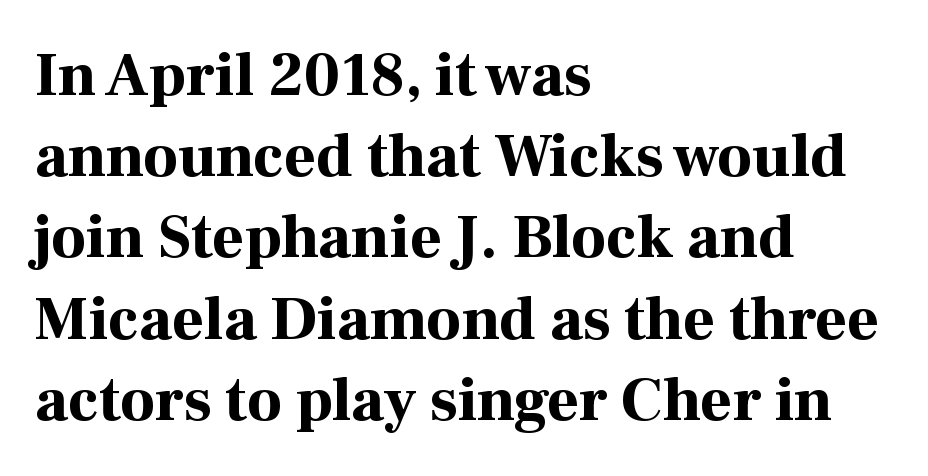
{"serif": "yes", "italic": "no", "bold": "yes", "weight": "bold", "width": "normal", "stroke_contrast": "high", "x_height": "medium", "monospaced": "no", "underline": "no", "align": "left", "line_spacing": "normal", "line_spacing_ratio": 1.31, "letter_spacing": "normal", "letter_spacing_em": 0.0, "glyph_px": 62}
